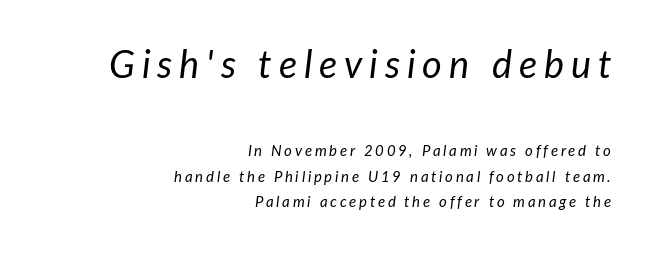
The image shows 38 px regular-weight type, italic (leaning right); set right-aligned, line spacing 1.72x, not underlined; the first (top) block is 2.53x larger; low stroke contrast and a medium x-height.
